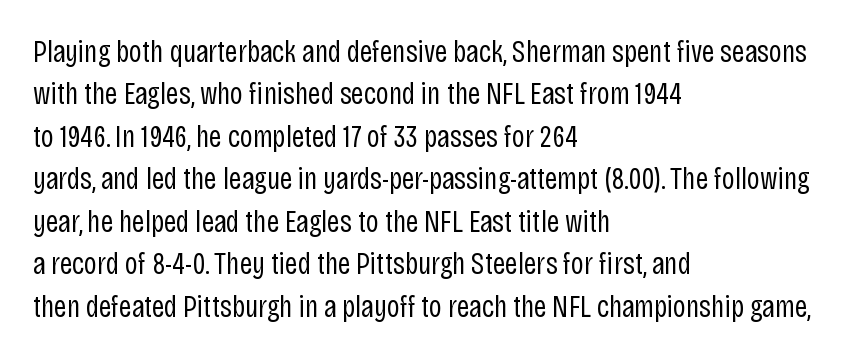
{"serif": "no", "italic": "no", "bold": "no", "weight": "regular", "width": "condensed", "stroke_contrast": "low", "x_height": "large", "monospaced": "no", "underline": "no", "align": "left", "line_spacing": "normal", "line_spacing_ratio": 1.37, "letter_spacing": "normal", "letter_spacing_em": 0.0, "glyph_px": 31}
